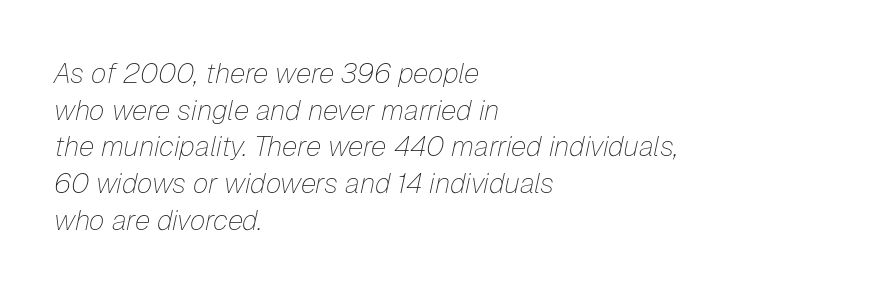
{"italic": "yes", "lean": "right", "slant_degrees": 12, "bold": "no", "weight": "thin", "width": "normal", "stroke_contrast": "low", "x_height": "medium", "monospaced": "no", "underline": "no", "align": "left", "line_spacing": "normal", "line_spacing_ratio": 1.31, "letter_spacing": "normal", "letter_spacing_em": 0.0, "glyph_px": 28}
